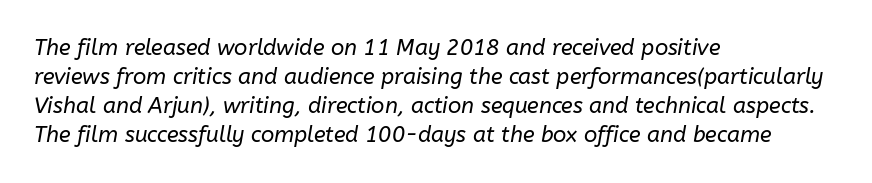
The image shows 22 px text type, italic (leaning right); set left-aligned, normal line spacing (1.32x), normal letter spacing, not underlined.
